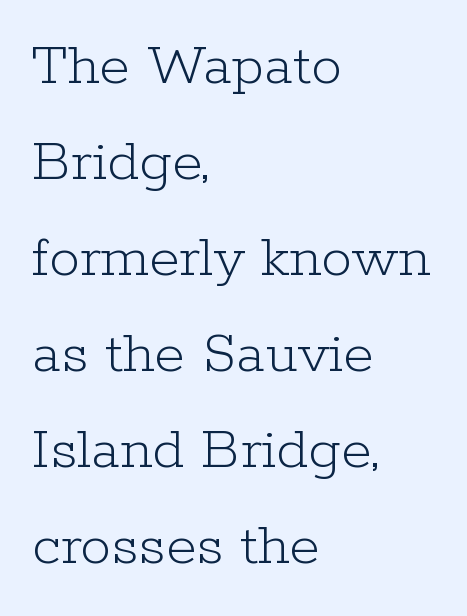
{"serif": "yes", "italic": "no", "bold": "no", "weight": "light", "width": "normal", "stroke_contrast": "low", "x_height": "medium", "monospaced": "no", "underline": "no", "align": "left", "line_spacing": "normal", "line_spacing_ratio": 1.55, "letter_spacing": "normal", "letter_spacing_em": 0.0, "glyph_px": 62}
